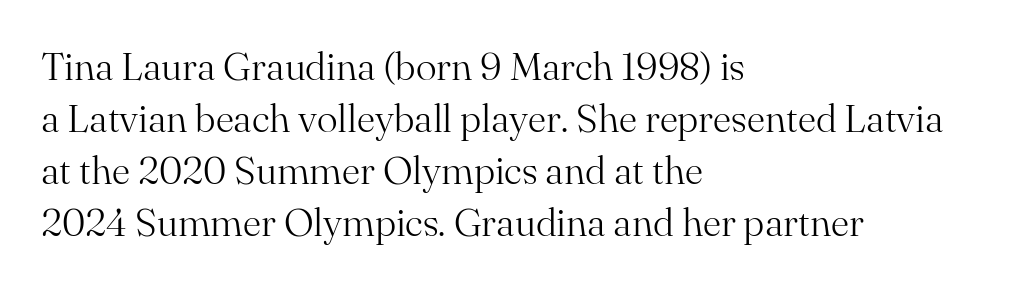
Interline gaps are of average width in this sample. A student would call this left alignment; a typographer would say flush left, rag right. This rendering employs a face with finishing strokes, i.e., a serif. The string is rendered with underlining switched off.
